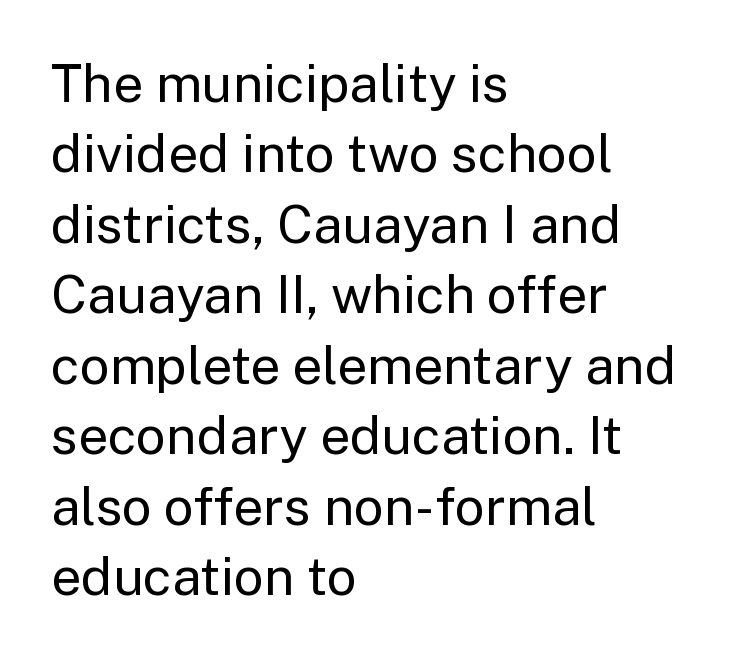
Q: Is the text bold? A: No.
Q: Is the text italic (slanted)? A: No, it is upright.
Q: Is the typeface a serif or a sans-serif typeface? A: Sans-serif.
Q: Is the text underlined? A: No.
Q: How is the paragraph aligned? A: Left-aligned.
Q: Is the spacing between letters normal or unusually wide? A: Normal.
Q: Is the spacing between lines tight, normal or loose? A: Normal.
Q: Width (condensed, normal, or wide)? A: Normal.
Q: Stroke contrast? A: Low.
Q: x-height? A: Medium.
Q: Monospaced? A: No.
